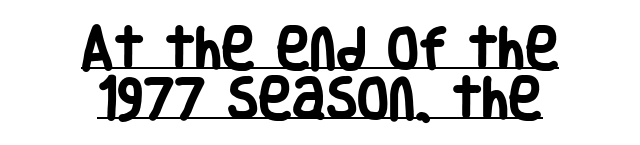
Q: Is the text bold? A: Yes.
Q: Is the text italic (slanted)? A: No, it is upright.
Q: Is the typeface a serif or a sans-serif typeface? A: Sans-serif.
Q: Is the text underlined? A: Yes.
Q: How is the paragraph aligned? A: Centered.
Q: Is the spacing between letters normal or unusually wide? A: Normal.
Q: Is the spacing between lines tight, normal or loose? A: Tight.
Q: Width (condensed, normal, or wide)? A: Condensed.
Q: Stroke contrast? A: Low.
Q: x-height? A: Large.
Q: Monospaced? A: No.
